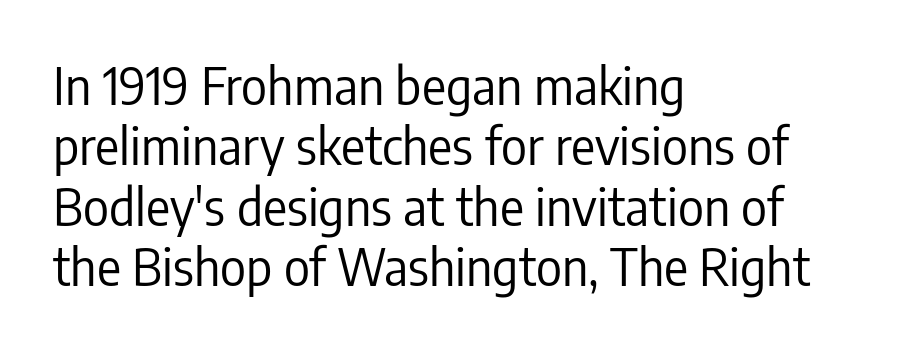
Q: Is the text bold? A: No.
Q: Is the text italic (slanted)? A: No, it is upright.
Q: Is the typeface a serif or a sans-serif typeface? A: Sans-serif.
Q: Is the text underlined? A: No.
Q: How is the paragraph aligned? A: Left-aligned.
Q: Is the spacing between letters normal or unusually wide? A: Normal.
Q: Width (condensed, normal, or wide)? A: Condensed.
Q: Stroke contrast? A: Low.
Q: x-height? A: Medium.
Q: Monospaced? A: No.
